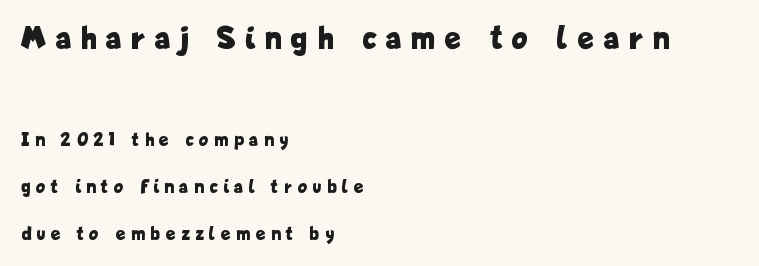
The image shows 33 px bold, condensed sans-serif type, upright; set left-aligned, loose line spacing (2.49x), unusually wide letter spacing (+0.33 em), not underlined; the first (top) block is 1.74x larger; low stroke contrast and a medium x-height.
